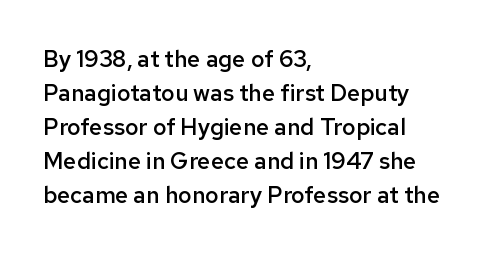
The image shows 23 px text type, upright; set left-aligned, normal line spacing (1.48x), normal letter spacing, not underlined.
